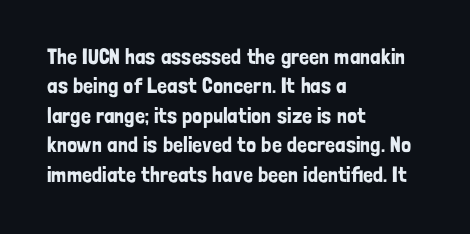
The image shows 22 px text type, upright; set left-aligned, normal line spacing (1.34x), normal letter spacing, not underlined.
